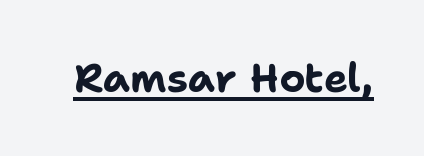
The image shows 40 px bold sans-serif type, upright; set normal letter spacing, underlined; low stroke contrast and a medium x-height.
